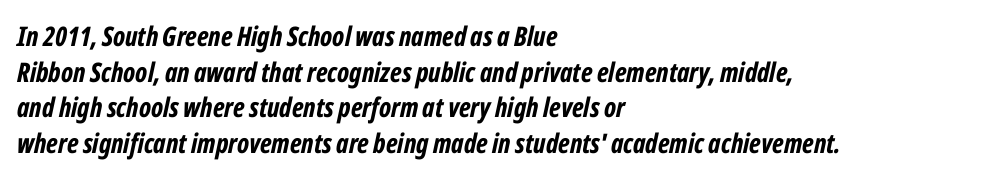
The image shows 27 px bold type, italic (leaning right); set left-aligned, normal line spacing (1.32x), normal letter spacing, not underlined.
